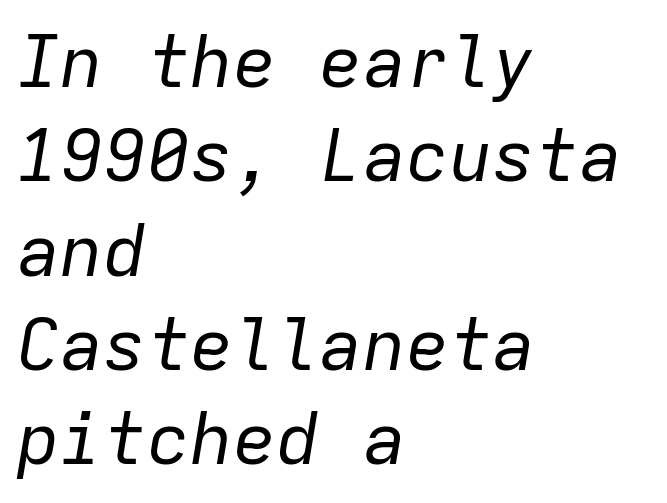
{"italic": "yes", "lean": "right", "slant_degrees": 9, "bold": "no", "weight": "regular", "width": "normal", "stroke_contrast": "low", "x_height": "medium", "monospaced": "yes", "underline": "no", "align": "left", "line_spacing": "normal", "line_spacing_ratio": 1.31, "letter_spacing": "normal", "letter_spacing_em": 0.0, "glyph_px": 72}
